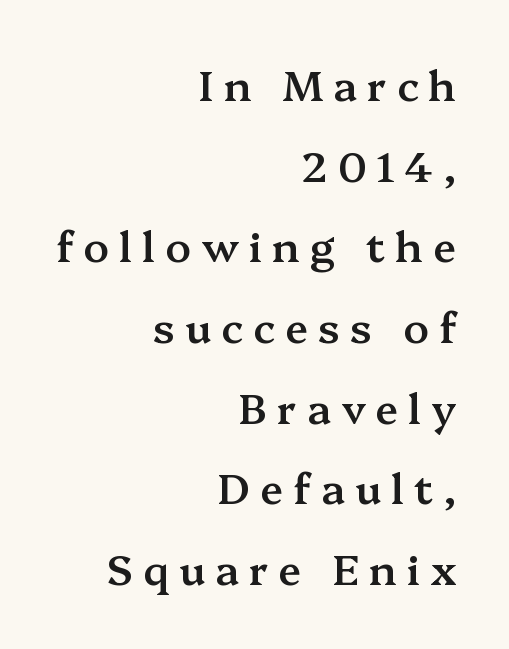
Q: Is the text bold? A: Semi-bold.
Q: Is the text italic (slanted)? A: No, it is upright.
Q: Is the typeface a serif or a sans-serif typeface? A: Serif.
Q: Is the text underlined? A: No.
Q: How is the paragraph aligned? A: Right-aligned.
Q: Is the spacing between letters normal or unusually wide? A: Unusually wide.
Q: Is the spacing between lines tight, normal or loose? A: Loose.
Q: Width (condensed, normal, or wide)? A: Normal.
Q: Stroke contrast? A: Medium.
Q: x-height? A: Medium.
Q: Monospaced? A: No.
